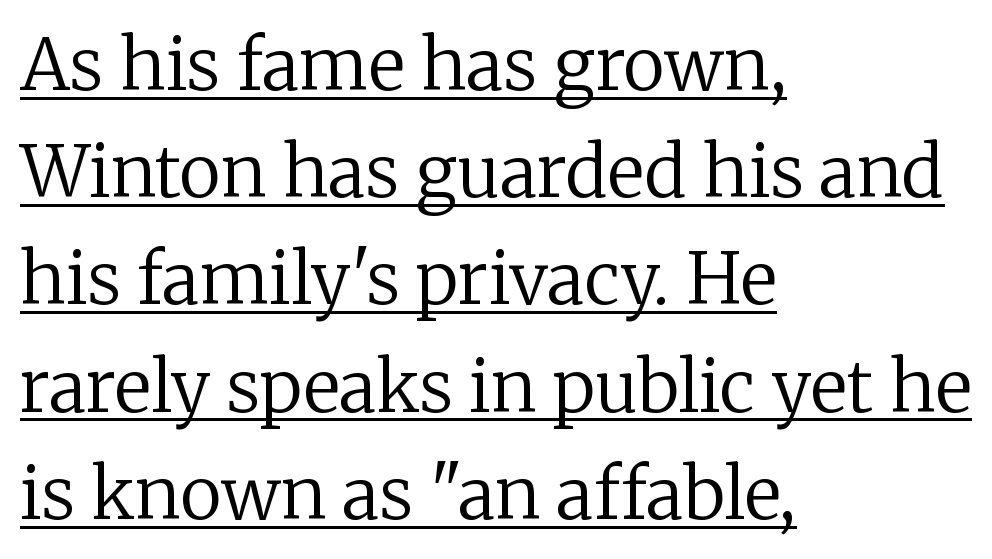
{"serif": "yes", "italic": "no", "bold": "no", "weight": "regular", "width": "normal", "stroke_contrast": "low", "x_height": "medium", "monospaced": "no", "underline": "yes", "align": "left", "line_spacing": "normal", "line_spacing_ratio": 1.51, "letter_spacing": "normal", "letter_spacing_em": 0.0, "glyph_px": 71}
